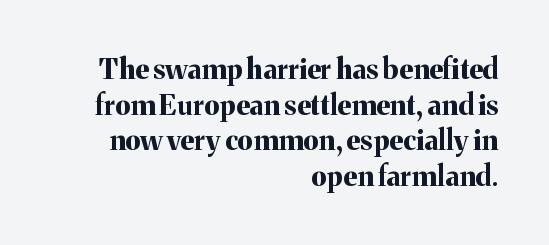
Q: Is the text bold? A: Yes.
Q: Is the text italic (slanted)? A: No, it is upright.
Q: Is the typeface a serif or a sans-serif typeface? A: Serif.
Q: Is the text underlined? A: No.
Q: How is the paragraph aligned? A: Right-aligned.
Q: Is the spacing between letters normal or unusually wide? A: Normal.
Q: Is the spacing between lines tight, normal or loose? A: Normal.
Q: Width (condensed, normal, or wide)? A: Normal.
Q: Stroke contrast? A: Medium.
Q: x-height? A: Medium.
Q: Monospaced? A: No.
